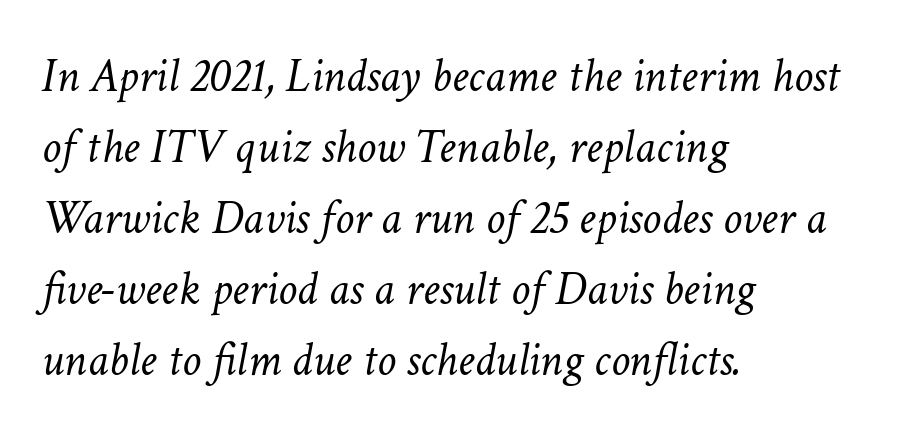
Words appear dense and cohesive because spacing is normal. Is this a heavy cut? Hardly; it is regular or lighter. You could not count columns in this text — the font is proportionally spaced. The strip under each line holds only bare page. The ragged edge is on the right, which tells us the setting is flush left.
